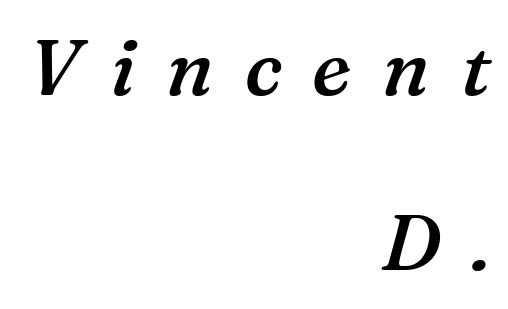
{"serif": "yes", "italic": "yes", "lean": "right", "slant_degrees": 16, "bold": "semi", "weight": "semibold", "width": "normal", "stroke_contrast": "medium", "x_height": "medium", "monospaced": "no", "underline": "no", "align": "right", "line_spacing": "loose", "line_spacing_ratio": 2.22, "letter_spacing": "wide", "letter_spacing_em": 0.39, "glyph_px": 79}
